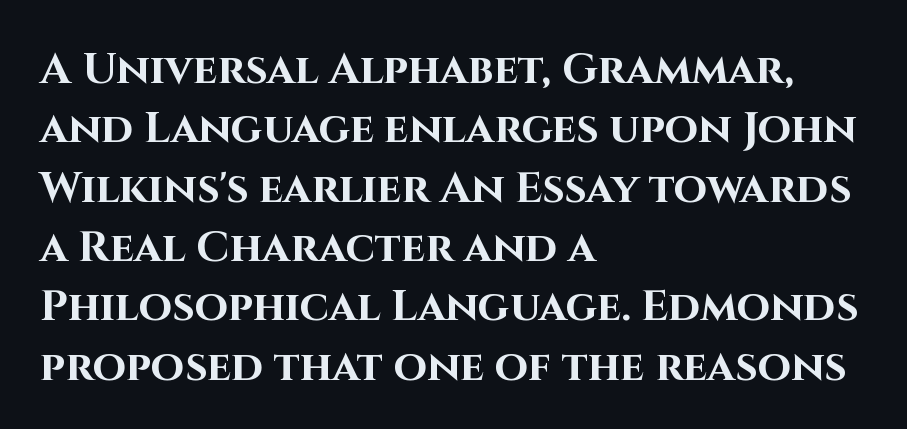
The gaps between neighbouring characters are ordinary and unremarkable. Notice how the stems are strictly vertical — no italics here. Compared with an ordinary text face, these strokes are far heavier — a full bold. Observe the absence of serifs on each vertical stroke in this sample.
